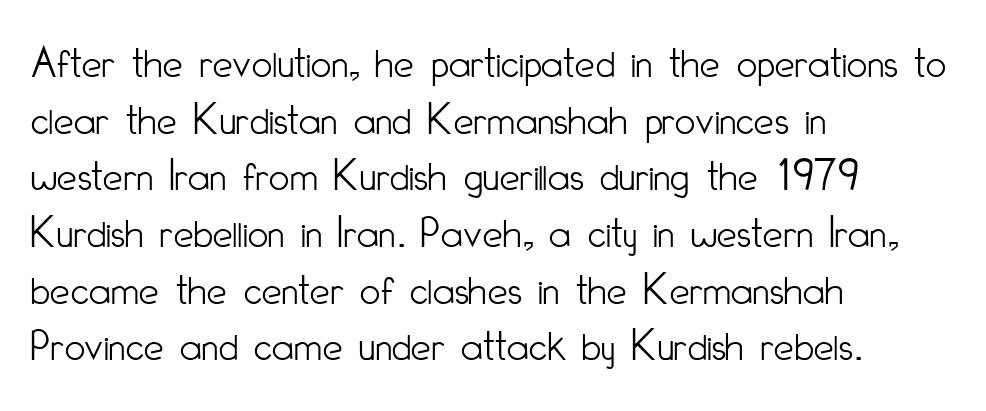
Q: Is the text bold? A: No.
Q: Is the text italic (slanted)? A: No, it is upright.
Q: Is the typeface a serif or a sans-serif typeface? A: Sans-serif.
Q: Is the text underlined? A: No.
Q: How is the paragraph aligned? A: Left-aligned.
Q: Is the spacing between letters normal or unusually wide? A: Normal.
Q: Is the spacing between lines tight, normal or loose? A: Normal.
Q: Width (condensed, normal, or wide)? A: Condensed.
Q: Stroke contrast? A: Low.
Q: x-height? A: Small.
Q: Monospaced? A: No.
